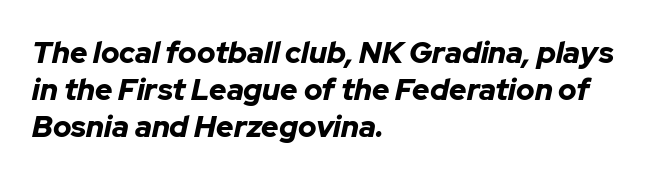
Q: Is the text bold? A: Yes.
Q: Is the text italic (slanted)? A: Yes, it leans right by about 12 degrees.
Q: Is the text underlined? A: No.
Q: How is the paragraph aligned? A: Left-aligned.
Q: Is the spacing between letters normal or unusually wide? A: Normal.
Q: Width (condensed, normal, or wide)? A: Normal.
Q: Stroke contrast? A: Low.
Q: x-height? A: Medium.
Q: Monospaced? A: No.
